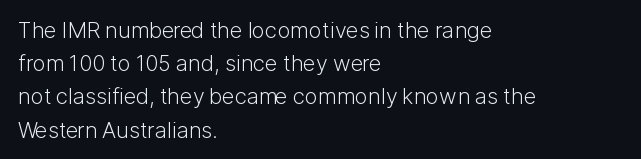
The image shows 22 px text type, upright; set left-aligned, normal line spacing (1.51x), normal letter spacing, not underlined.
